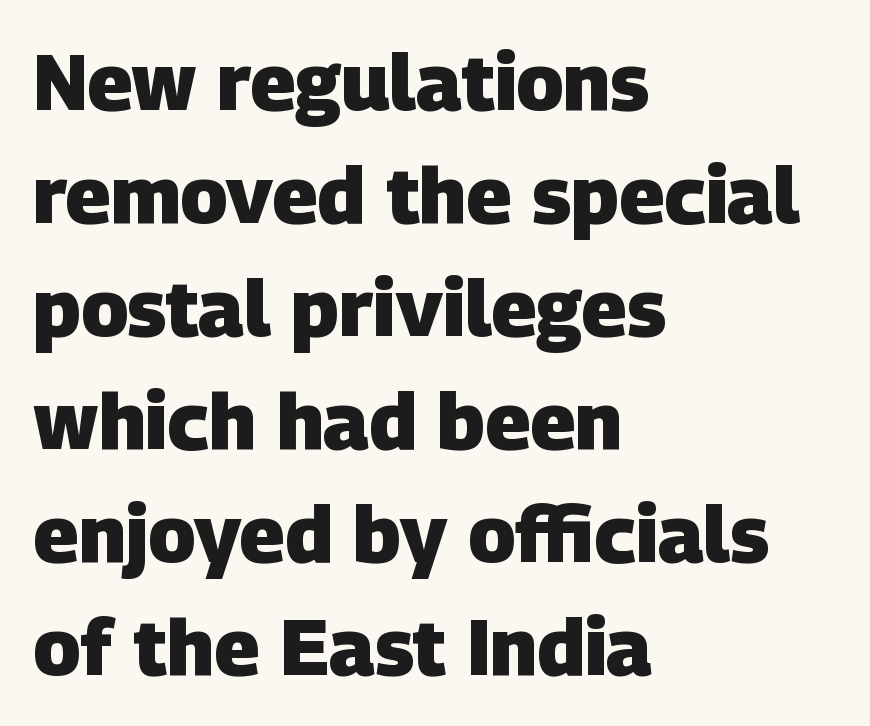
Q: Is the text bold? A: Yes.
Q: Is the typeface a serif or a sans-serif typeface? A: Sans-serif.
Q: Is the text underlined? A: No.
Q: How is the paragraph aligned? A: Left-aligned.
Q: Is the spacing between letters normal or unusually wide? A: Normal.
Q: Is the spacing between lines tight, normal or loose? A: Normal.
Q: Width (condensed, normal, or wide)? A: Normal.
Q: Stroke contrast? A: Low.
Q: x-height? A: Large.
Q: Monospaced? A: No.
